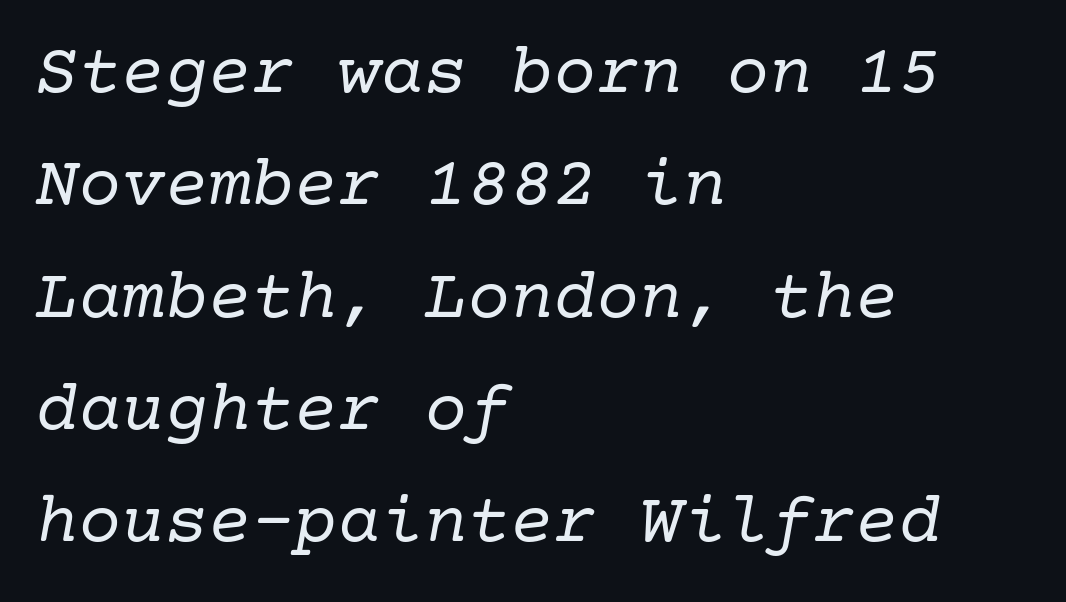
Each line starts at the same left margin while the right side varies. An italicized treatment has been applied to the whole sample. The letterforms sit at book weight or below. Examine the stroke ends and you'll spot serifs. One glance says typical: line gaps are just what's usual.
